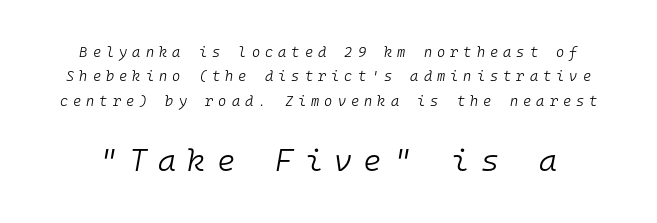
The image shows 31 px light type, italic (leaning right), monospaced; set line spacing 1.74x, unusually wide letter spacing (+0.36 em), not underlined; the second (bottom) block is 2.21x larger; low stroke contrast and a medium x-height.
